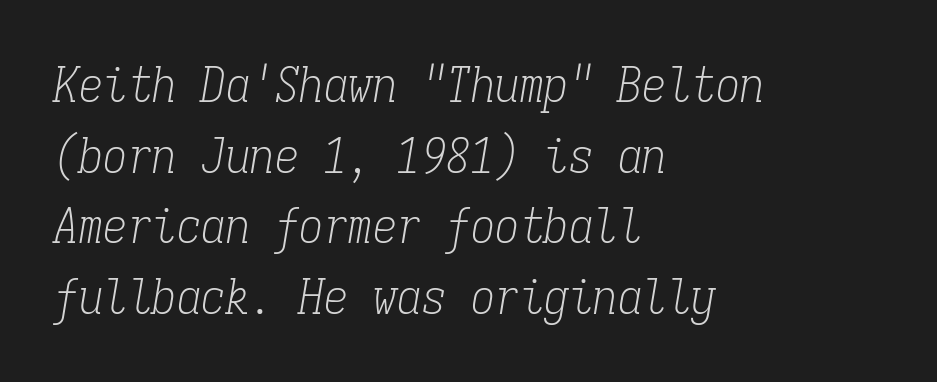
Q: Is the text bold? A: No.
Q: Is the text italic (slanted)? A: Yes, it leans right by about 9 degrees.
Q: Is the typeface a serif or a sans-serif typeface? A: Serif.
Q: Is the text underlined? A: No.
Q: How is the paragraph aligned? A: Left-aligned.
Q: Is the spacing between letters normal or unusually wide? A: Normal.
Q: Is the spacing between lines tight, normal or loose? A: Normal.
Q: Width (condensed, normal, or wide)? A: Condensed.
Q: Stroke contrast? A: Low.
Q: x-height? A: Medium.
Q: Monospaced? A: Yes.
